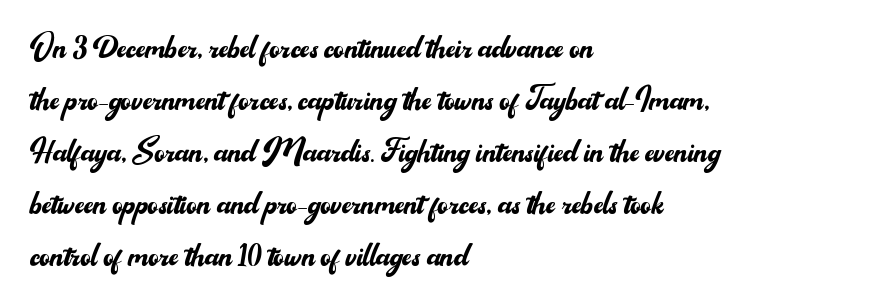
{"serif": "no", "bold": "no", "weight": "regular", "width": "normal", "stroke_contrast": "medium", "x_height": "small", "monospaced": "no", "underline": "no", "align": "left", "line_spacing": "normal", "line_spacing_ratio": 1.3, "letter_spacing": "normal", "letter_spacing_em": 0.0, "glyph_px": 40}
